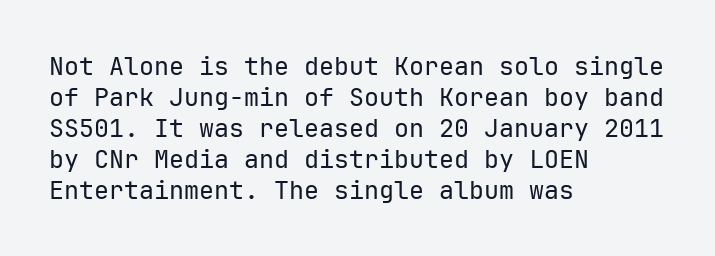
The image shows 25 px text type, upright; set left-aligned, line spacing 1.24x, normal letter spacing, not underlined.
